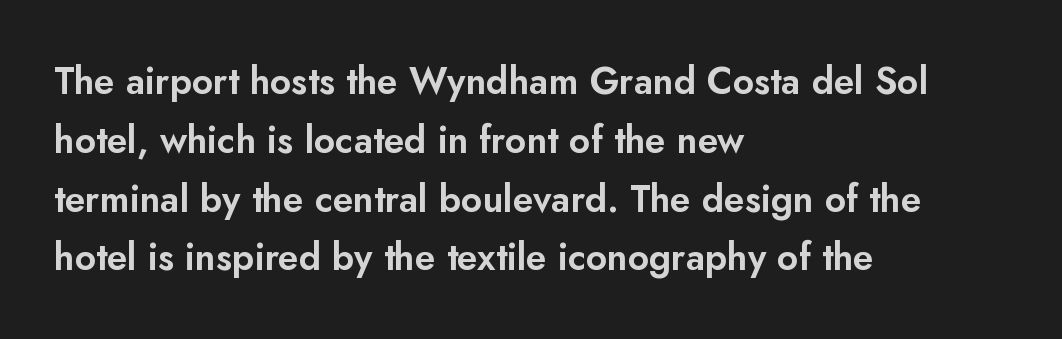
Typeset ragged right — the left edge is the straight one. The letters advance in unequal steps, a hallmark of proportional type. In terms of letterspacing, this is plain default setting. Check the space under the baseline: it is left empty. The type sits square on the baseline with zero lean. Check where the strokes stop: nothing finishes them off — pure sans.
